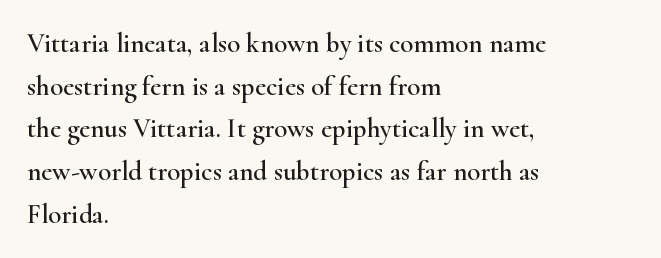
The words here are not underlined. Upright lettering throughout. This rendering leaves character spacing at its baseline value. These lines stack with their left ends in a neat column. Vertical spacing — default.
